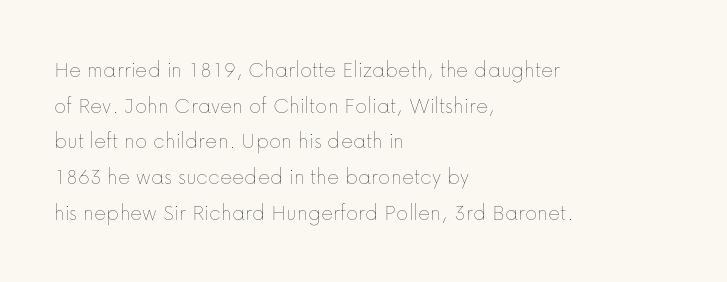
The image shows 23 px text type, upright; set left-aligned, normal line spacing (1.55x), normal letter spacing, not underlined.
